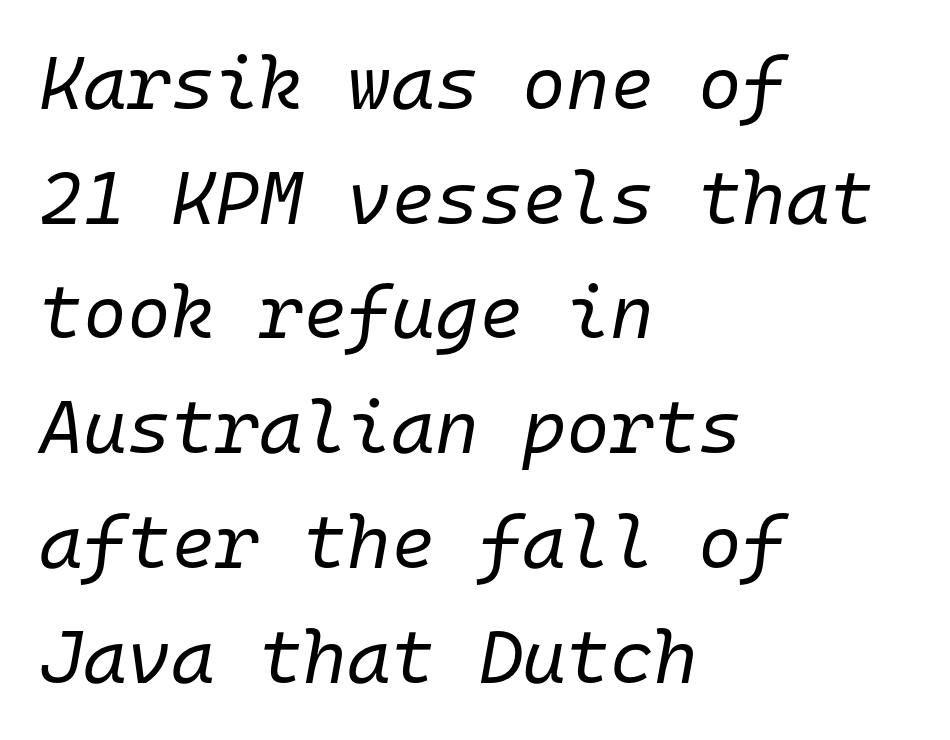
The image shows 75 px regular-weight type, italic (leaning right), monospaced; set left-aligned, normal line spacing (1.53x), normal letter spacing, not underlined; low stroke contrast and a medium x-height.
